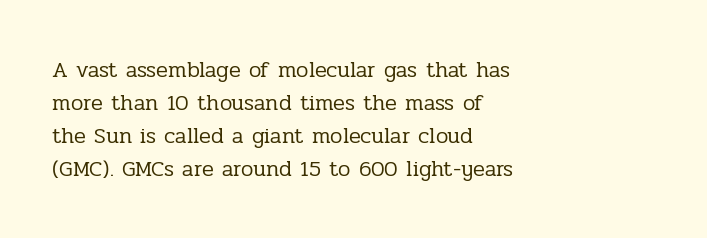
In terms of leading, this rendering sits right in the middle. Quick note: not italic, upright. Stems here are at most as thick as an everyday book face. Letter spacing: default.
